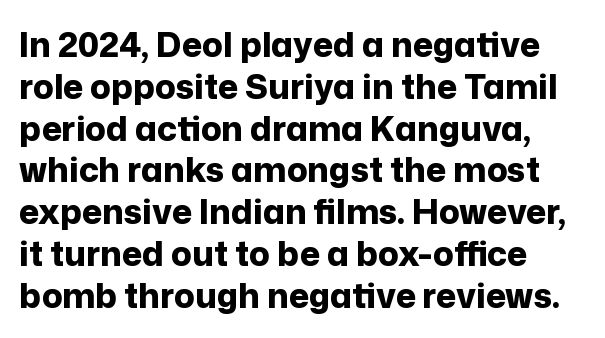
{"serif": "no", "italic": "no", "bold": "yes", "weight": "bold", "width": "normal", "stroke_contrast": "low", "x_height": "medium", "monospaced": "no", "underline": "no", "align": "left", "line_spacing_ratio": 1.23, "letter_spacing": "normal", "letter_spacing_em": 0.0, "glyph_px": 34}
